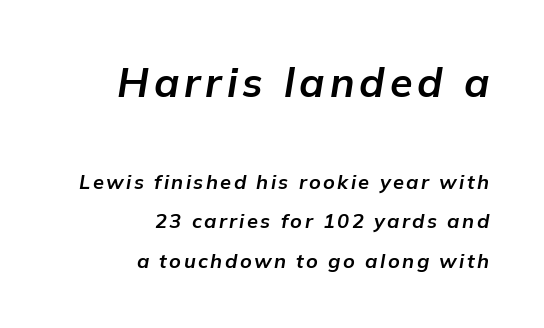
Q: Is the text bold? A: Yes.
Q: Is the text italic (slanted)? A: Yes, it leans right by about 9 degrees.
Q: Is the text underlined? A: No.
Q: How is the paragraph aligned? A: Right-aligned.
Q: Is the spacing between lines tight, normal or loose? A: Loose.
Q: Which block of text is set in a larger size, the first (top) or the second (bottom)? A: The first (top) one.
Q: Width (condensed, normal, or wide)? A: Normal.
Q: Stroke contrast? A: Low.
Q: x-height? A: Medium.
Q: Monospaced? A: No.
